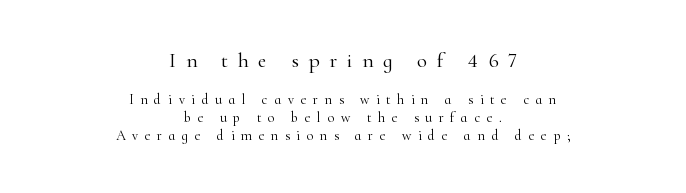
{"italic": "no", "bold": "no", "underline": "no", "align": "center", "line_spacing": "normal", "line_spacing_ratio": 1.3, "letter_spacing": "wide", "letter_spacing_em": 0.47, "larger_block": "first", "size_ratio": 1.5, "glyph_px": 21}
